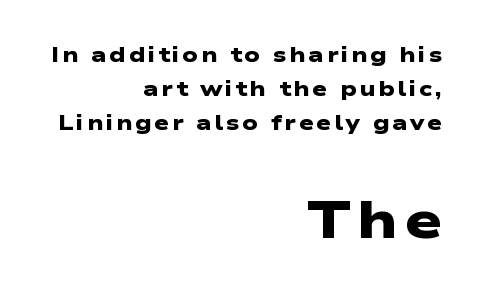
The image shows 53 px heavy, wide sans-serif type; set right-aligned, normal line spacing (1.62x), not underlined; the second (bottom) block is 2.52x larger; low stroke contrast and a medium x-height.
